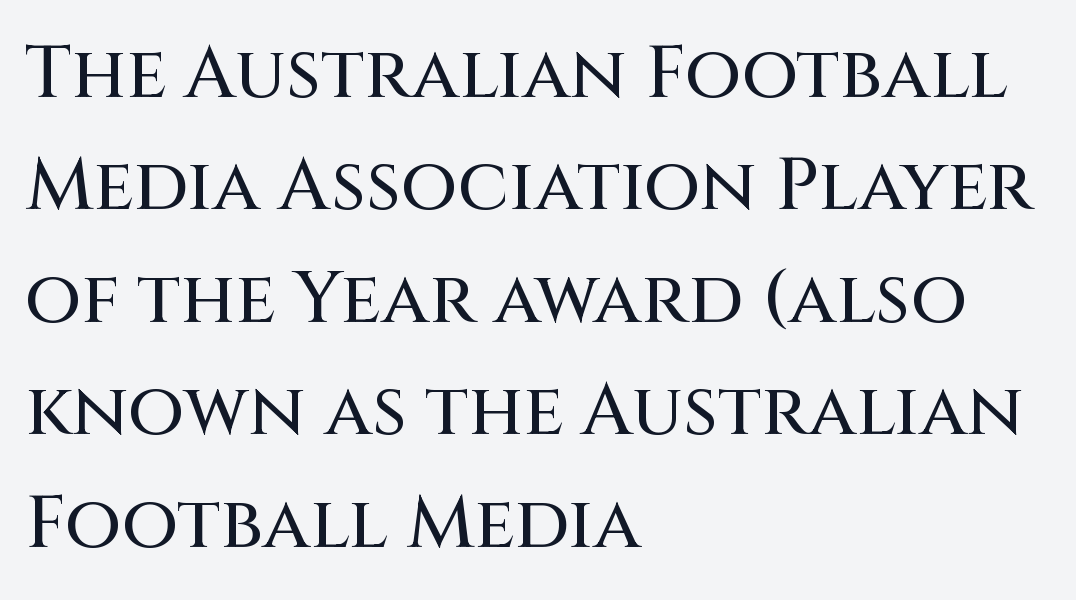
{"serif": "no", "italic": "no", "width": "normal", "stroke_contrast": "medium", "x_height": "large", "monospaced": "no", "underline": "no", "align": "left", "line_spacing": "normal", "line_spacing_ratio": 1.54, "letter_spacing": "normal", "letter_spacing_em": 0.0, "glyph_px": 73}
